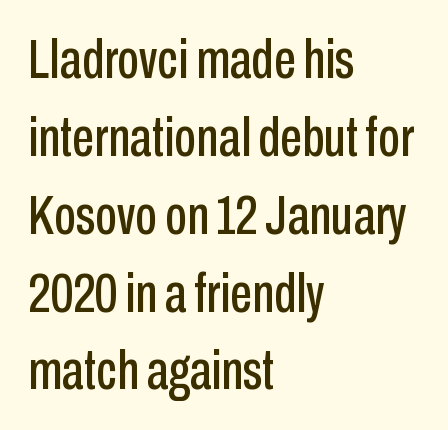
The image shows 56 px condensed sans-serif type, upright; set left-aligned, normal line spacing (1.39x), normal letter spacing, not underlined; low stroke contrast and a medium x-height.
